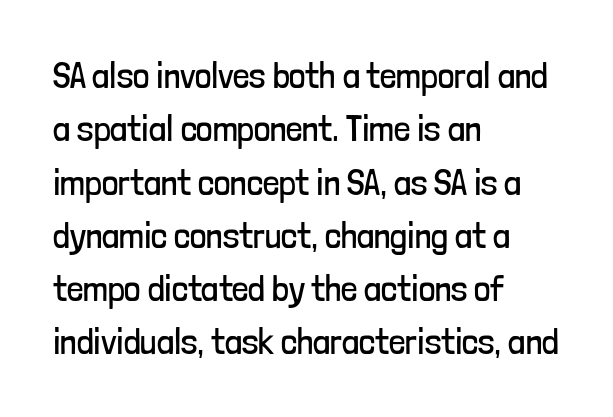
This rendering leaves character spacing at its baseline value. Baseline-to-baseline distance is the conventional proportion of letter height. It's the straight-up-and-down kind of type. The letters look calm and open, with moderate or lighter stems.
